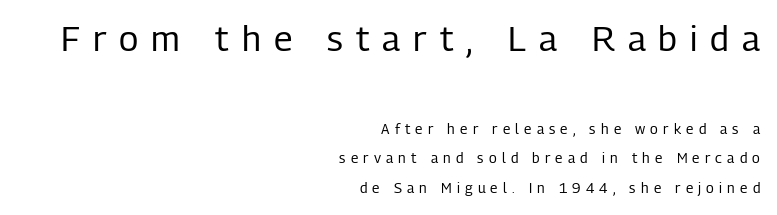
Q: Is the text bold? A: No.
Q: Is the text italic (slanted)? A: No, it is upright.
Q: Is the typeface a serif or a sans-serif typeface? A: Sans-serif.
Q: Is the text underlined? A: No.
Q: How is the paragraph aligned? A: Right-aligned.
Q: Is the spacing between letters normal or unusually wide? A: Unusually wide.
Q: Is the spacing between lines tight, normal or loose? A: Loose.
Q: Which block of text is set in a larger size, the first (top) or the second (bottom)? A: The first (top) one.
Q: Width (condensed, normal, or wide)? A: Condensed.
Q: Stroke contrast? A: Low.
Q: x-height? A: Medium.
Q: Monospaced? A: No.
